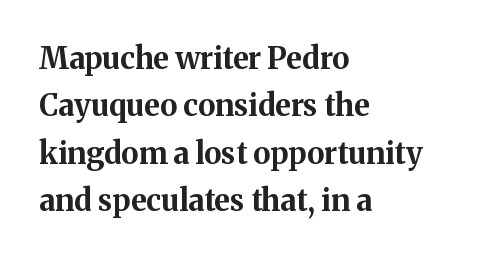
Q: Is the text bold? A: Yes.
Q: Is the text italic (slanted)? A: No, it is upright.
Q: Is the typeface a serif or a sans-serif typeface? A: Serif.
Q: Is the text underlined? A: No.
Q: How is the paragraph aligned? A: Left-aligned.
Q: Is the spacing between letters normal or unusually wide? A: Normal.
Q: Is the spacing between lines tight, normal or loose? A: Normal.
Q: Width (condensed, normal, or wide)? A: Normal.
Q: Stroke contrast? A: Medium.
Q: x-height? A: Medium.
Q: Monospaced? A: No.
